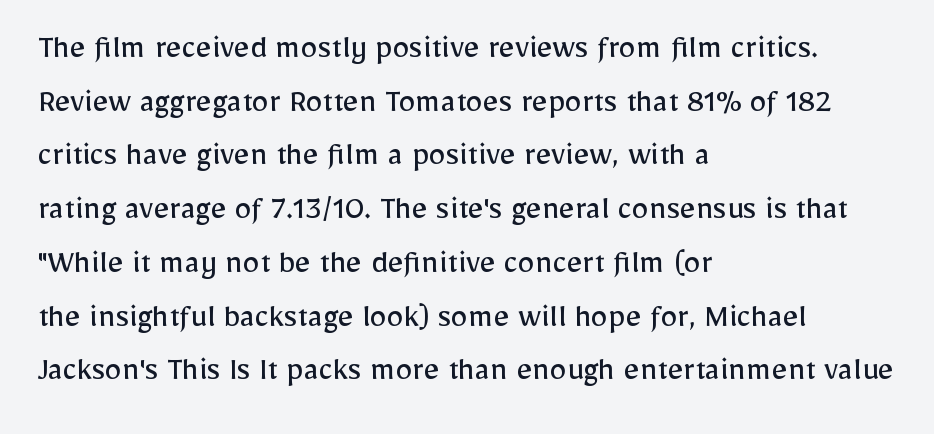
Evenly set lines give the paragraph a standard silhouette. Students, note that the glyphs here touch the page at normal intervals. Type without underlining. The strokes are not fattened; the text isn't bold. Proportional: the letters do not fall into vertical columns. This is roman type, the default non-slanted kind.
